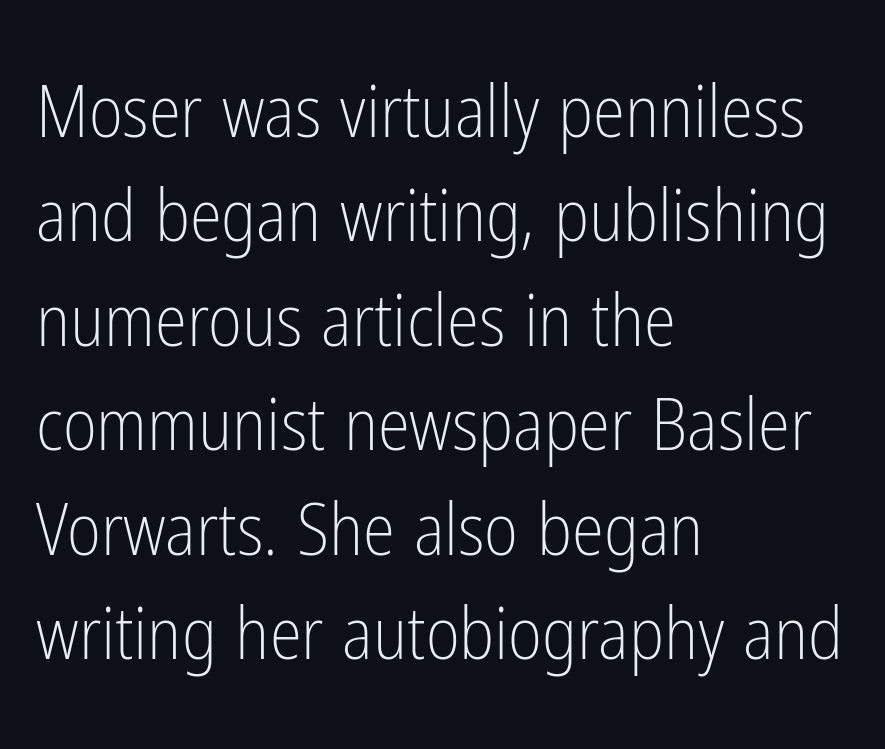
{"serif": "no", "italic": "no", "bold": "no", "weight": "light", "width": "condensed", "stroke_contrast": "low", "x_height": "medium", "monospaced": "no", "underline": "no", "align": "left", "line_spacing": "normal", "line_spacing_ratio": 1.43, "letter_spacing": "normal", "letter_spacing_em": 0.0, "glyph_px": 73}
